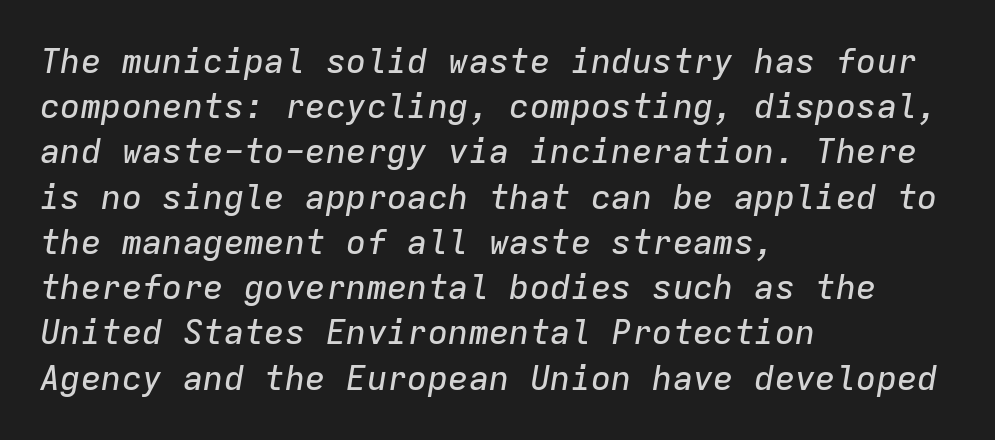
The strip under each line holds only bare page. This sample has the even, mechanical cadence of fixed-width lettering. Designer's note — italics engaged. Summary of vertical rhythm: regular, with standard interline spacing. The rag falls on the right side of this text block.
